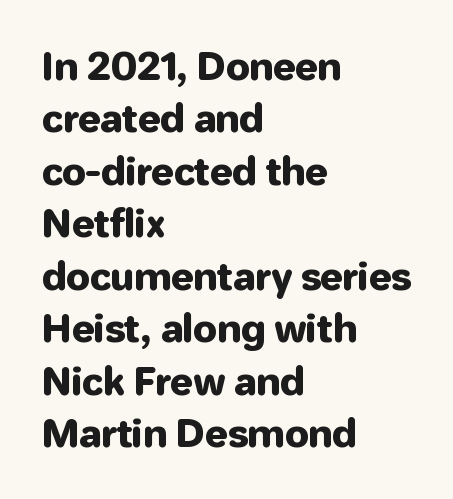
A normal amount of white space separates one row of letters from the next. The letters stand straight up with perfectly vertical stems. The designer went with a sans here, leaving each stem footless. Standard letterfit; no display-style spreading of the glyphs.
